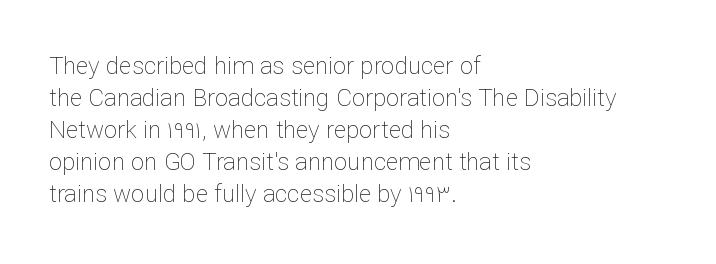
A bare baseline throughout the passage. Does the lettering tilt? It doesn't — this is upright. Leftover space on each line is placed entirely after the last word. Regarding leading, the lines here are spaced in the standard way. Inter-character spacing is left at the font's built-in metrics. Compared with a typical body face, this is equally light or lighter still.
